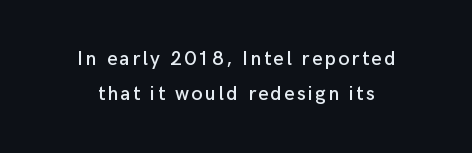
The image shows 20 px text type, upright; set centered, line spacing 1.76x, not underlined.
